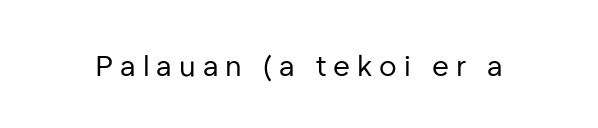
Q: Is the text bold? A: No.
Q: Is the text italic (slanted)? A: No, it is upright.
Q: Is the typeface a serif or a sans-serif typeface? A: Sans-serif.
Q: Is the text underlined? A: No.
Q: Is the spacing between letters normal or unusually wide? A: Unusually wide.
Q: Width (condensed, normal, or wide)? A: Normal.
Q: Stroke contrast? A: Low.
Q: x-height? A: Medium.
Q: Monospaced? A: No.
